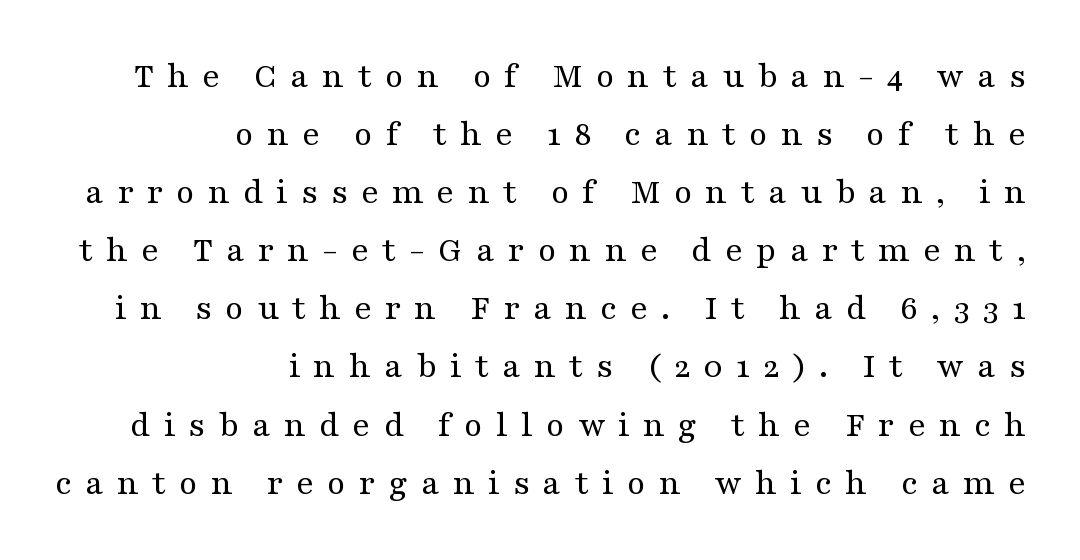
Q: Is the text bold? A: No.
Q: Is the text italic (slanted)? A: No, it is upright.
Q: Is the typeface a serif or a sans-serif typeface? A: Serif.
Q: Is the text underlined? A: No.
Q: How is the paragraph aligned? A: Right-aligned.
Q: Is the spacing between letters normal or unusually wide? A: Unusually wide.
Q: Is the spacing between lines tight, normal or loose? A: Normal.
Q: Width (condensed, normal, or wide)? A: Wide.
Q: Stroke contrast? A: Medium.
Q: x-height? A: Medium.
Q: Monospaced? A: No.
